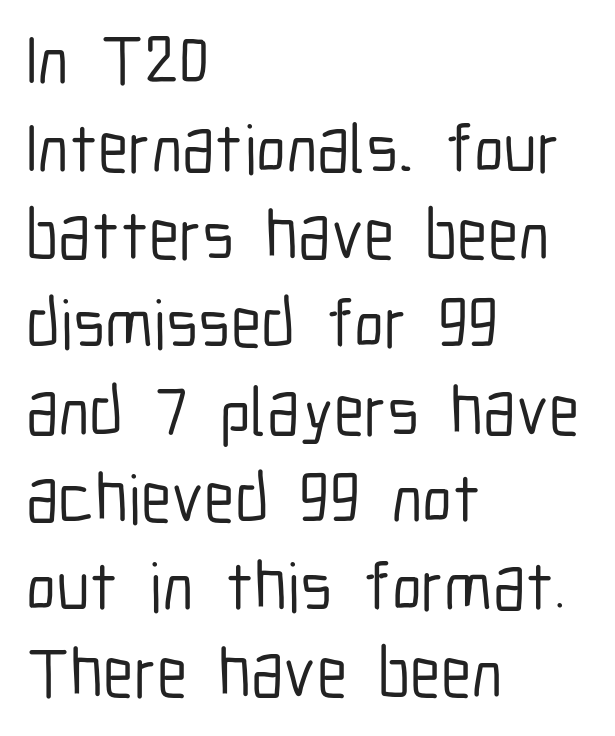
You could not count columns in this text — the font is proportionally spaced. Look at the tracking — it's just the regular setting, nothing added. The baseline area is clear. The compositor pushed each line to the left boundary. Look at the bottom of the vertical strokes: they stop flat, with no serifs.
